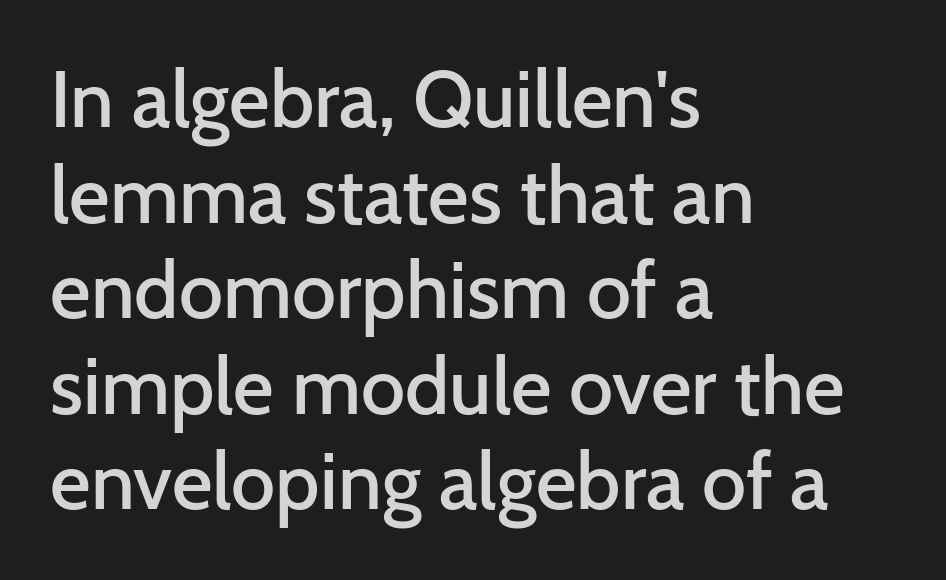
Compared with a centered layout, this one pins lines to the left instead. A somewhat darkened texture: the type is semibold rather than bold. The letters advance in unequal steps, a hallmark of proportional type. Compared with typical body copy, the letter spacing here is the same. Look at the bottom of the vertical strokes: they stop flat, with no serifs.
